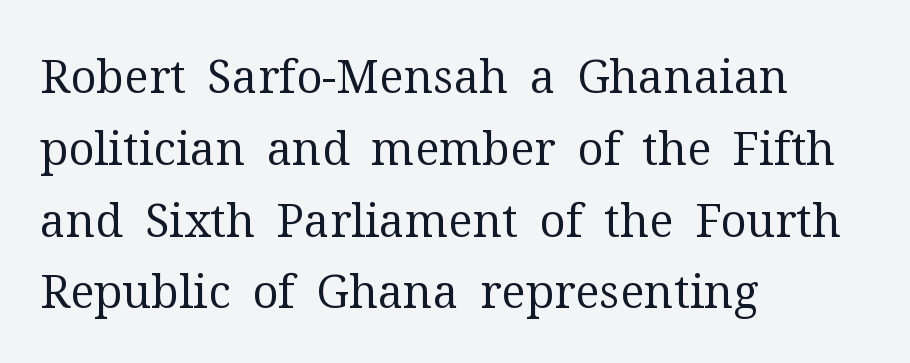
The letters carry serifs — small finishing strokes at the ends of their stems. Upright lettering throughout. In terms of letterspacing, this is plain default setting. The foot of each line stays bare and open. No chunkiness to these letters — they're not bold. A typesetter would call this proportional, since set widths differ per character.
